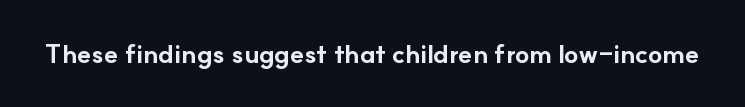
The image shows 26 px bold type, upright; set normal letter spacing, not underlined.
